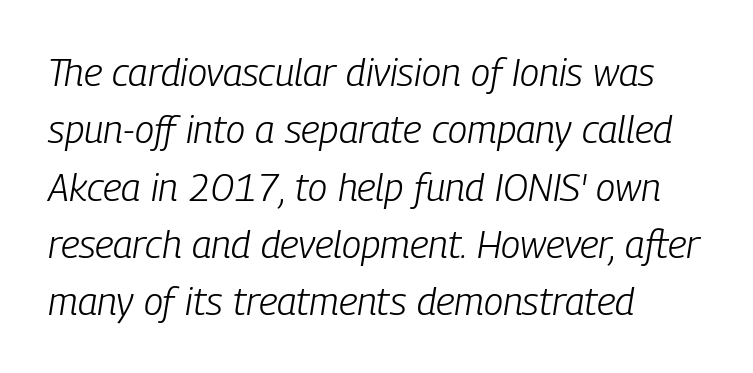
The image shows 39 px light, condensed type, italic (leaning right); set left-aligned, normal line spacing (1.47x), normal letter spacing, not underlined; low stroke contrast and a medium x-height.
